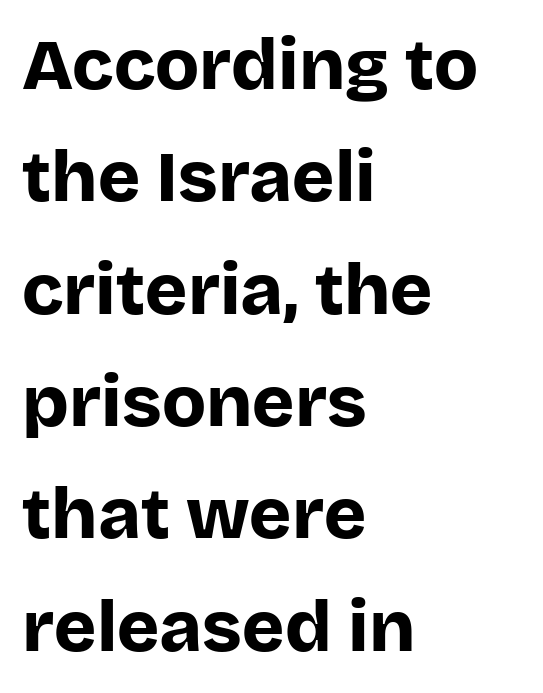
{"serif": "no", "italic": "no", "bold": "yes", "weight": "bold", "width": "normal", "stroke_contrast": "low", "x_height": "large", "monospaced": "no", "underline": "no", "align": "left", "line_spacing": "normal", "line_spacing_ratio": 1.56, "letter_spacing": "normal", "letter_spacing_em": 0.0, "glyph_px": 72}
